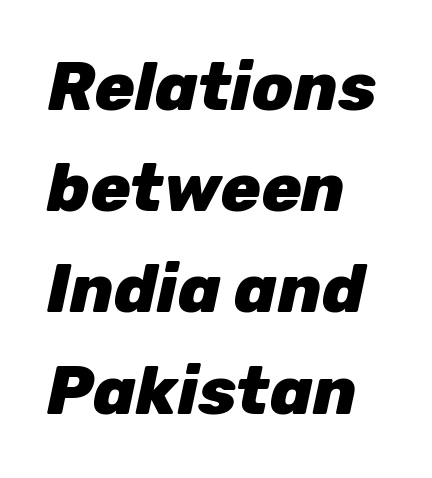
The image shows 67 px heavy type, italic (leaning right); set left-aligned, normal line spacing (1.51x), normal letter spacing, not underlined; low stroke contrast and a medium x-height.
